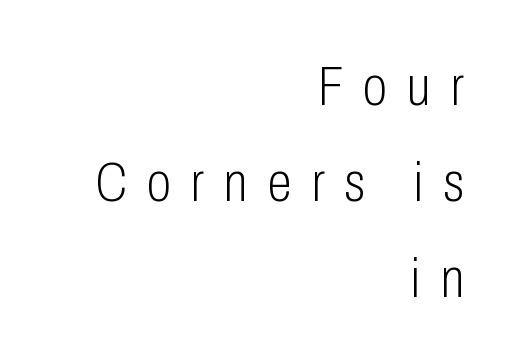
The image shows 56 px light, condensed sans-serif type, upright; set right-aligned, line spacing 1.71x, unusually wide letter spacing (+0.36 em), not underlined; low stroke contrast and a medium x-height.
